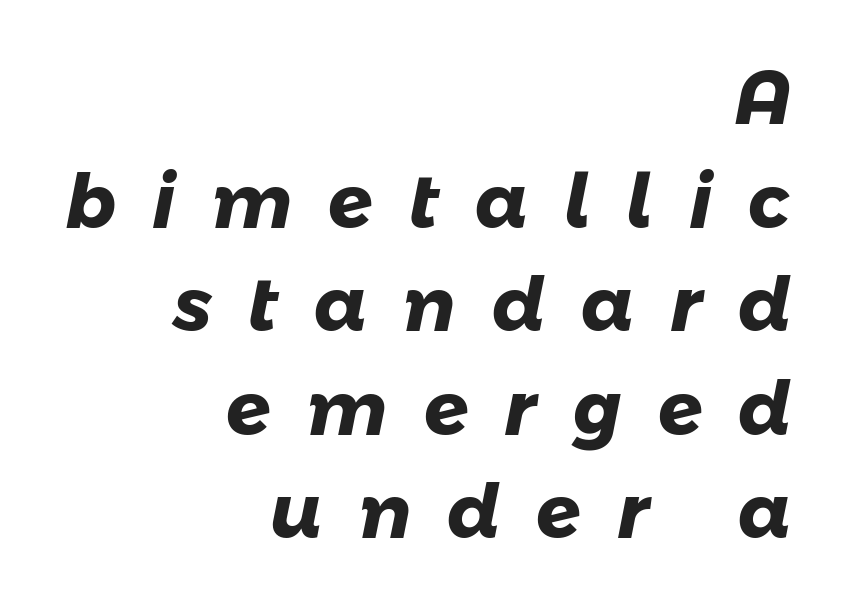
Nobody drew a line under any word here. Does the copy run flush right? Yes — the right margin is perfectly even. Looks like regular typesetting: each glyph gets only the width it needs. The passage shown has open, widely tracked lettering throughout. Is this a sans? Yes — the strokes have no serifs.
